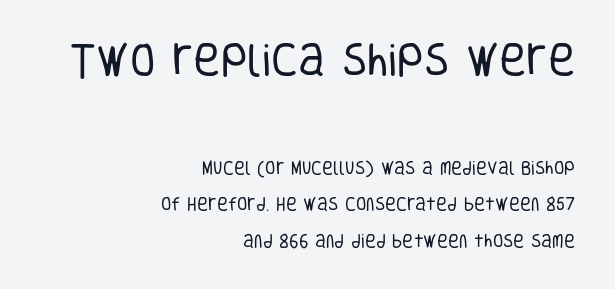
The leading is generous, giving the passage an open texture. Underline: absent. This rendering leaves character spacing at its baseline value. The typography opts for an upright posture over an oblique one.
